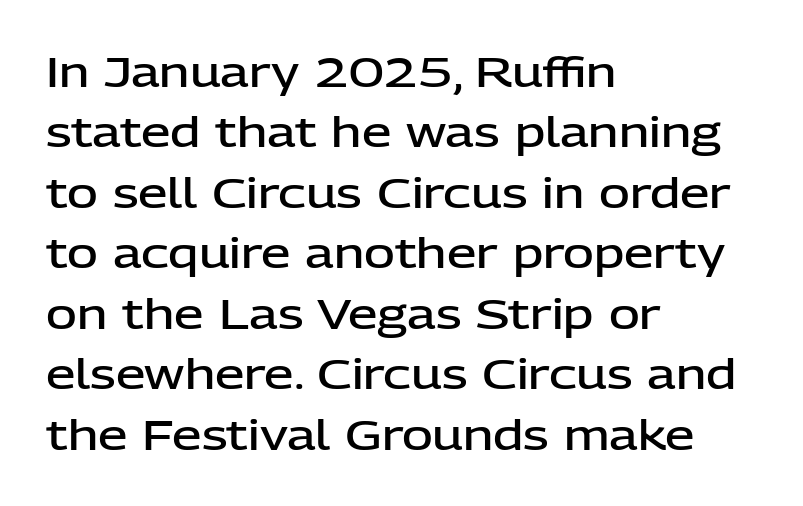
A clean baseline with only descenders dipping below it. Type style note: lacks serifs. The type is set solid horizontally, with unmodified tracking. Interline gaps are of average width in this sample. Nope, not italic — everything's standing straight. Heft: intermediate — a semibold.
